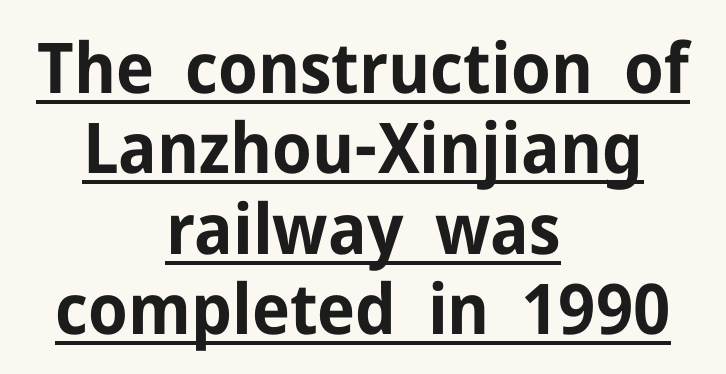
Cramped leading. Glyph-to-glyph distance matches everyday printed text. Style check: upright. This sample has the flowing, uneven cadence of proportional lettering. The paragraph shown floats in the horizontal middle.
